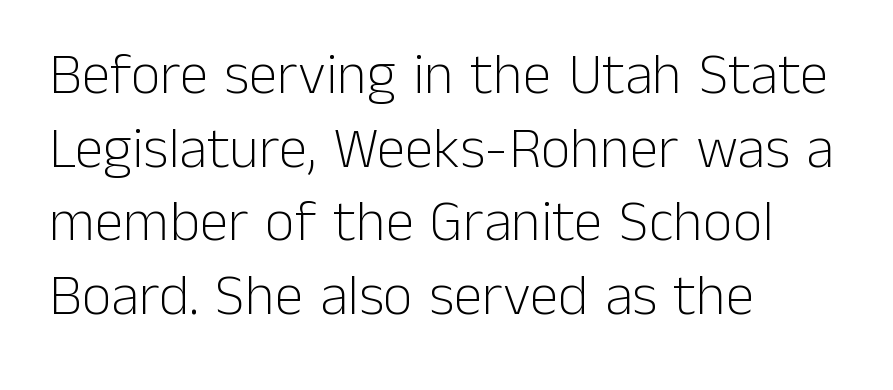
{"serif": "no", "italic": "no", "bold": "no", "weight": "light", "width": "normal", "stroke_contrast": "low", "x_height": "medium", "monospaced": "no", "underline": "no", "align": "left", "line_spacing": "normal", "line_spacing_ratio": 1.27, "letter_spacing": "normal", "letter_spacing_em": 0.0, "glyph_px": 58}
